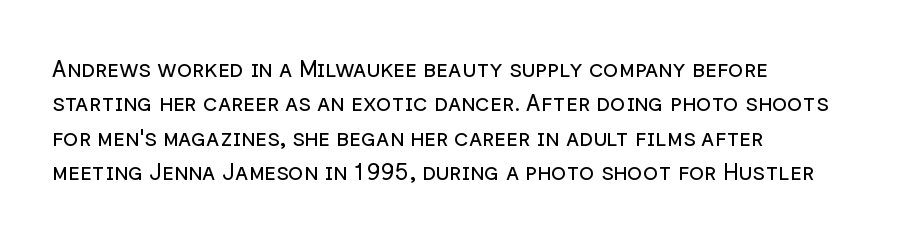
The image shows 23 px text type, upright; set left-aligned, normal line spacing (1.49x), normal letter spacing, not underlined.
